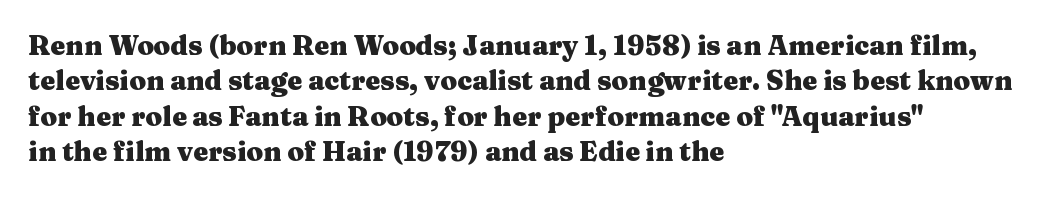
The image shows 27 px bold type, upright; set left-aligned, normal line spacing (1.31x), normal letter spacing, not underlined.
